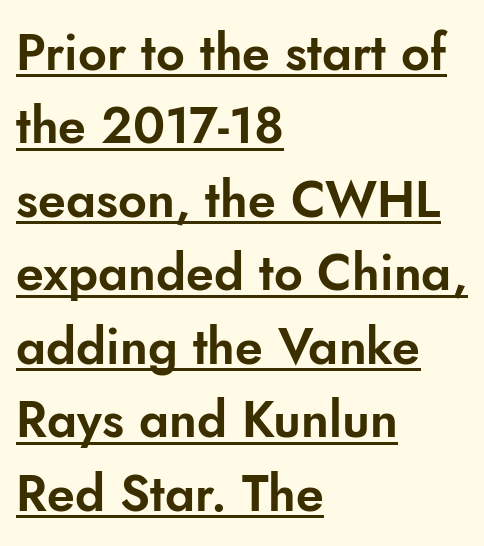
Q: Is the text italic (slanted)? A: No, it is upright.
Q: Is the typeface a serif or a sans-serif typeface? A: Sans-serif.
Q: Is the text underlined? A: Yes.
Q: How is the paragraph aligned? A: Left-aligned.
Q: Is the spacing between letters normal or unusually wide? A: Normal.
Q: Is the spacing between lines tight, normal or loose? A: Normal.
Q: Width (condensed, normal, or wide)? A: Normal.
Q: Stroke contrast? A: Low.
Q: x-height? A: Small.
Q: Monospaced? A: No.
